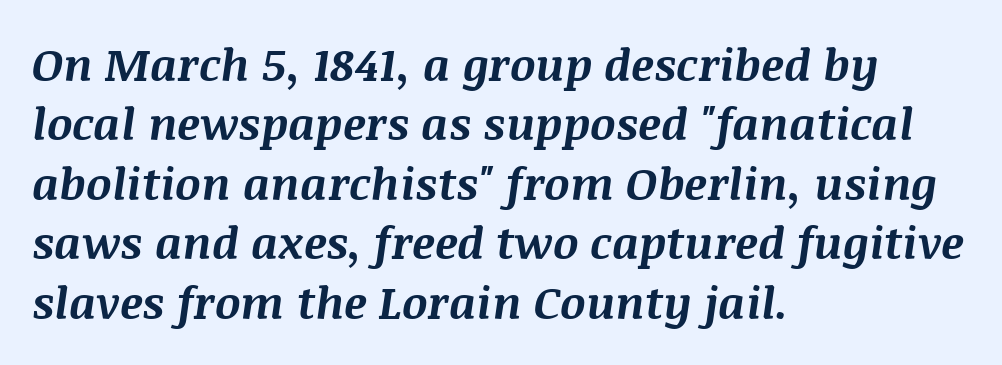
The tracking reads as untouched default to a designer's eye. Horizontal alignment here is leftward, the default for most running prose. Strong, thick strokes mark this as bold type. The rows are spaced the way most documents space them. The letters advance in unequal steps, a hallmark of proportional type.
